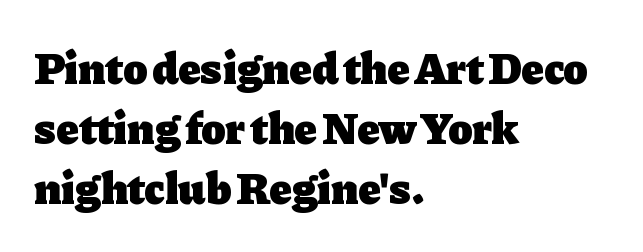
{"serif": "yes", "italic": "no", "bold": "yes", "weight": "heavy", "width": "normal", "stroke_contrast": "low", "x_height": "medium", "monospaced": "no", "underline": "no", "align": "left", "line_spacing": "normal", "line_spacing_ratio": 1.33, "letter_spacing": "normal", "letter_spacing_em": 0.0, "glyph_px": 45}
